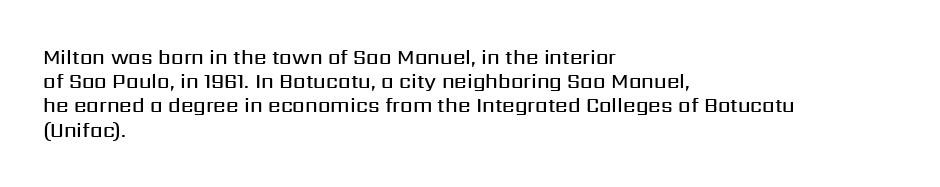
The image shows 20 px text type, upright; set left-aligned, line spacing 1.21x, normal letter spacing, not underlined.
